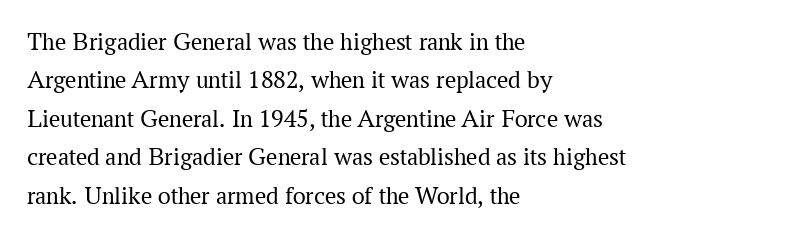
Q: Is the text bold? A: No.
Q: Is the text italic (slanted)? A: No, it is upright.
Q: Is the text underlined? A: No.
Q: How is the paragraph aligned? A: Left-aligned.
Q: Is the spacing between letters normal or unusually wide? A: Normal.
Q: Is the spacing between lines tight, normal or loose? A: Normal.
